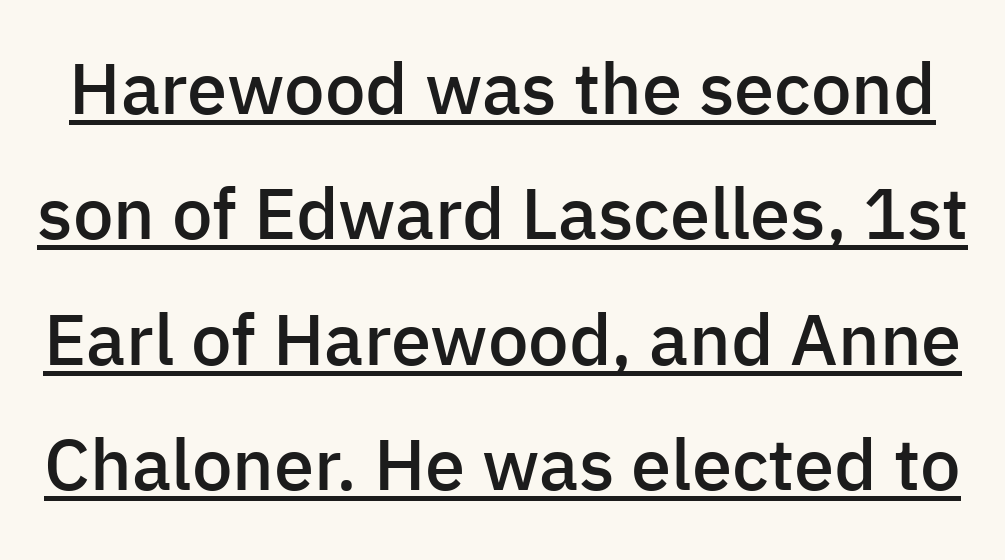
Ascenders rise straight up at ninety degrees. Proportional: the letters do not fall into vertical columns. Font category for this specimen: sans-serif. Observe the ordinary spacing: letters are neighbours, not strangers. The lettering is marked with a stroke running underneath it. Bold? Not quite — semibold, heavier than regular but stopping short.
